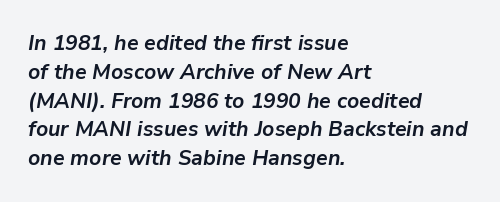
The lines sit at an ordinary, default distance from one another. How are the letters spaced? Ordinarily, with no added tracking. The ragged edge is on the right, which tells us the setting is flush left. The font is running at its bold setting. Descenders hang freely into open space.
